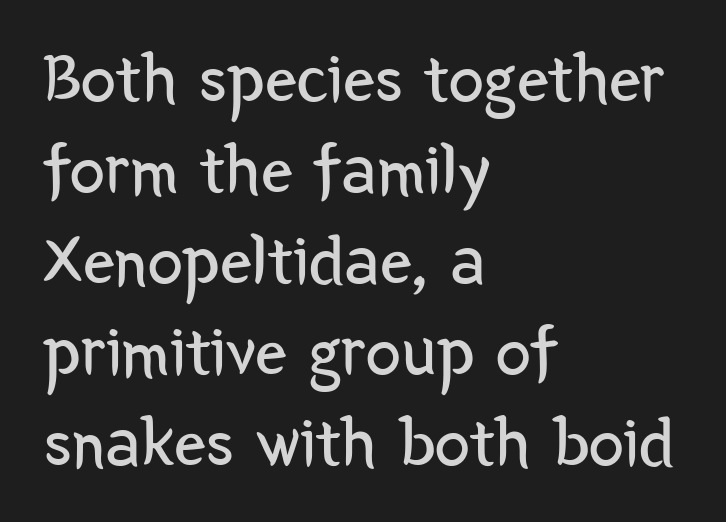
Q: Is the text bold? A: No.
Q: Is the text italic (slanted)? A: No, it is upright.
Q: Is the typeface a serif or a sans-serif typeface? A: Sans-serif.
Q: Is the text underlined? A: No.
Q: How is the paragraph aligned? A: Left-aligned.
Q: Is the spacing between letters normal or unusually wide? A: Normal.
Q: Is the spacing between lines tight, normal or loose? A: Normal.
Q: Width (condensed, normal, or wide)? A: Condensed.
Q: Stroke contrast? A: Low.
Q: x-height? A: Medium.
Q: Monospaced? A: No.
